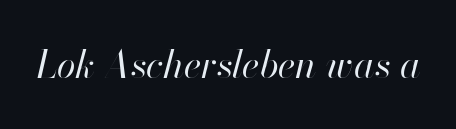
You could not count columns in this text — the font is proportionally spaced. Caption: face not bold, strokes unweighted. Tracking here is standard; glyphs follow each other at the usual distance. Italic: yes, the glyphs are oblique.
